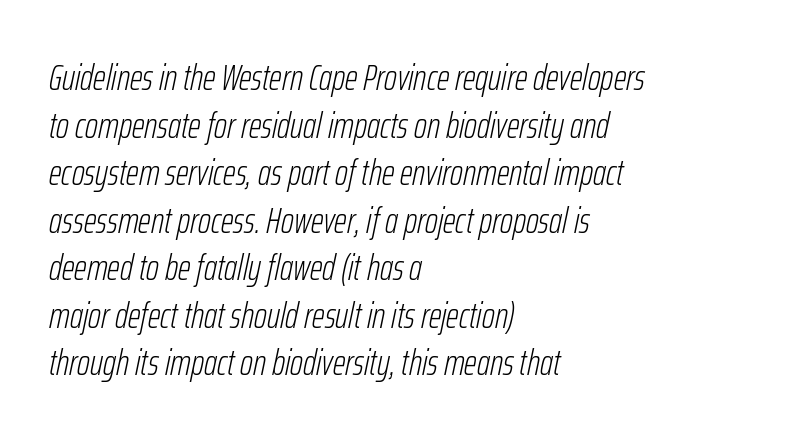
Slant detected: the letters are inclined. Every row of glyphs begins at an identical x-position on the left. Look at the tracking — it's just the regular setting, nothing added. Beneath every word, the page is bare.
